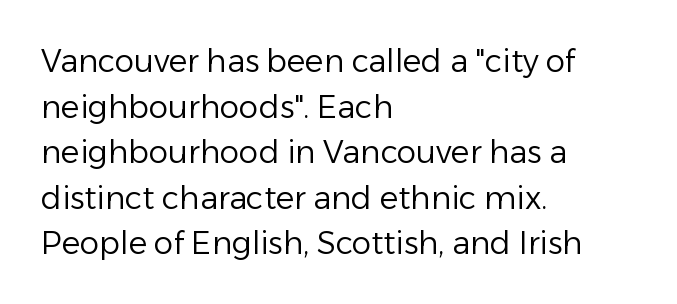
Q: Is the text bold? A: No.
Q: Is the text italic (slanted)? A: No, it is upright.
Q: Is the typeface a serif or a sans-serif typeface? A: Sans-serif.
Q: Is the text underlined? A: No.
Q: How is the paragraph aligned? A: Left-aligned.
Q: Is the spacing between letters normal or unusually wide? A: Normal.
Q: Is the spacing between lines tight, normal or loose? A: Normal.
Q: Width (condensed, normal, or wide)? A: Normal.
Q: Stroke contrast? A: Low.
Q: x-height? A: Medium.
Q: Monospaced? A: No.
